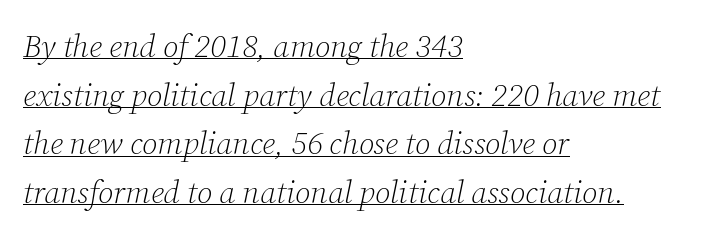
{"serif": "yes", "italic": "yes", "lean": "right", "slant_degrees": 12, "bold": "no", "weight": "light", "width": "normal", "stroke_contrast": "low", "x_height": "medium", "monospaced": "no", "underline": "yes", "align": "left", "line_spacing": "normal", "line_spacing_ratio": 1.52, "letter_spacing": "normal", "letter_spacing_em": 0.0, "glyph_px": 32}
